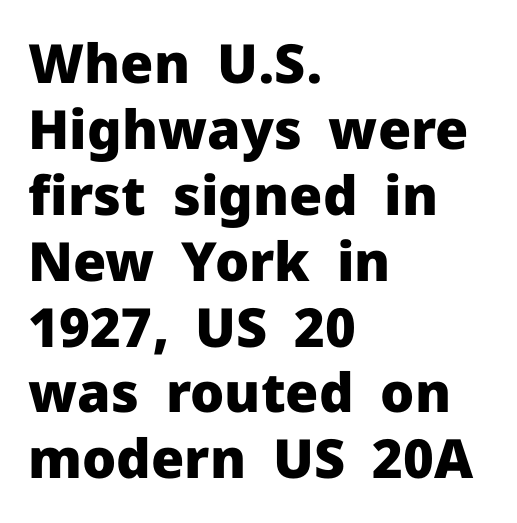
{"serif": "no", "italic": "no", "bold": "yes", "weight": "heavy", "width": "normal", "stroke_contrast": "low", "x_height": "medium", "monospaced": "no", "underline": "no", "align": "left", "line_spacing_ratio": 1.22, "letter_spacing": "normal", "letter_spacing_em": 0.0, "glyph_px": 54}
